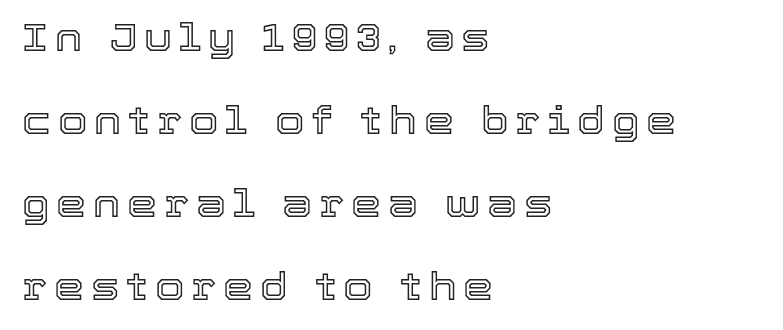
{"italic": "no", "width": "normal", "x_height": "medium", "monospaced": "no", "underline": "no", "align": "left", "line_spacing": "loose", "line_spacing_ratio": 2.18, "glyph_px": 38}
